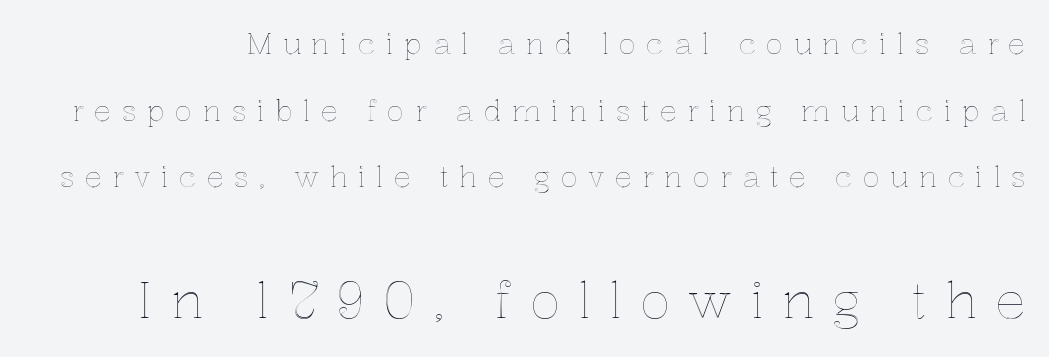
These lines are rendered in a variable-pitch font. Two sizes are in play, and the larger belongs to the second block. Letters rest on an invisible, unmarked baseline. Loose tracking; the words dissolve into strings of separated letters. Do the letters lean? They stand straight. If you measured baseline to baseline, you'd find a long distance.
